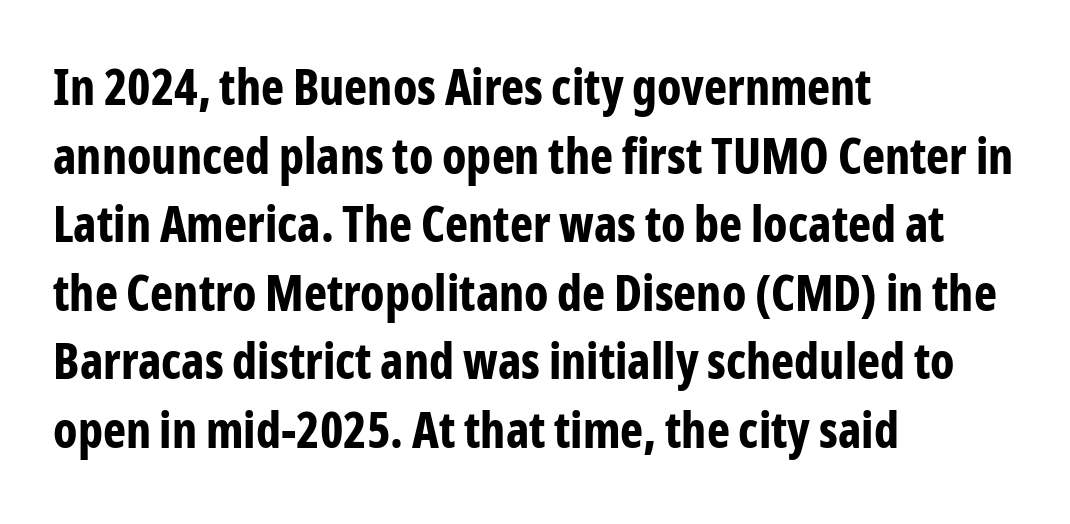
{"serif": "no", "italic": "no", "bold": "yes", "weight": "bold", "width": "condensed", "stroke_contrast": "low", "x_height": "medium", "monospaced": "no", "underline": "no", "align": "left", "line_spacing": "normal", "line_spacing_ratio": 1.4, "letter_spacing": "normal", "letter_spacing_em": 0.0, "glyph_px": 49}
